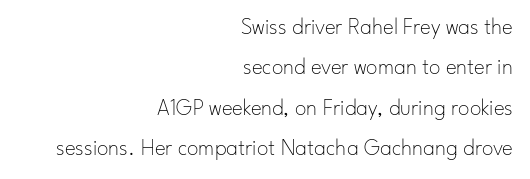
{"italic": "no", "bold": "no", "underline": "no", "align": "right", "line_spacing_ratio": 1.76, "letter_spacing": "normal", "letter_spacing_em": 0.0, "glyph_px": 23}
